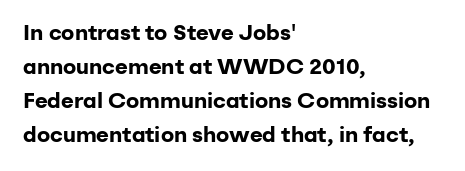
The lettering holds an erect, upright posture throughout. No word sits above an underline. Thick stems and heavy bowls — unmistakably bold. How are the letters spaced? Ordinarily, with no added tracking. Line beginnings align vertically; line endings do not.
